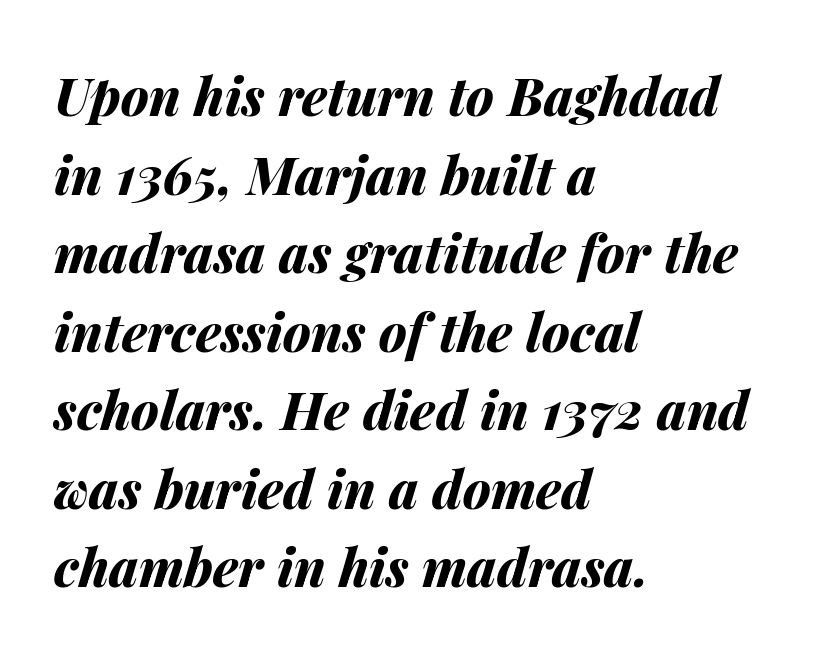
The image shows 52 px bold type, italic (leaning right); set left-aligned, normal line spacing (1.51x), normal letter spacing, not underlined; medium stroke contrast and a medium x-height.
